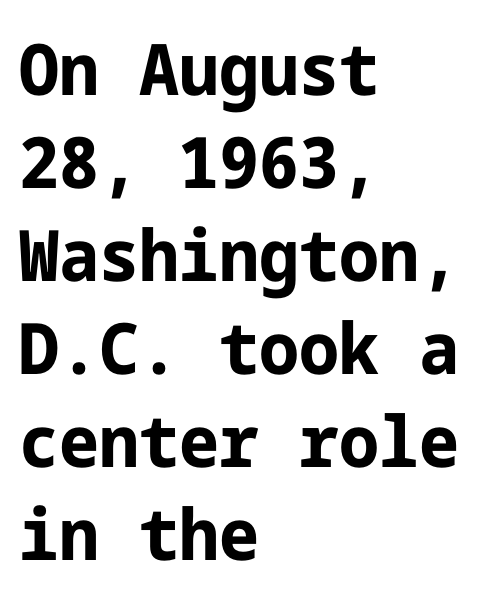
{"serif": "no", "italic": "no", "bold": "yes", "weight": "bold", "width": "normal", "stroke_contrast": "low", "x_height": "medium", "underline": "no", "align": "left", "line_spacing": "normal", "line_spacing_ratio": 1.31, "letter_spacing": "normal", "letter_spacing_em": 0.0, "glyph_px": 71}
